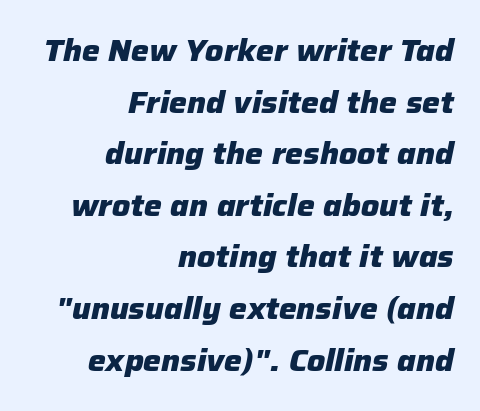
The image shows 30 px heavy type, italic (leaning right); set right-aligned, line spacing 1.72x, normal letter spacing, not underlined; low stroke contrast and a medium x-height.
